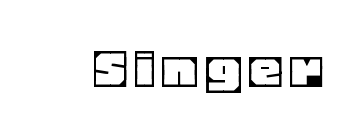
Q: Is the text italic (slanted)? A: No, it is upright.
Q: Is the text underlined? A: No.
Q: Width (condensed, normal, or wide)? A: Normal.
Q: x-height? A: Large.
Q: Monospaced? A: No.
